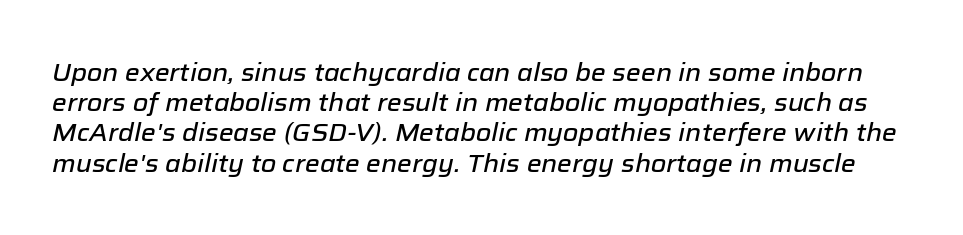
{"italic": "yes", "lean": "right", "slant_degrees": 12, "underline": "no", "line_spacing_ratio": 1.21, "letter_spacing": "normal", "letter_spacing_em": 0.0, "glyph_px": 25}
